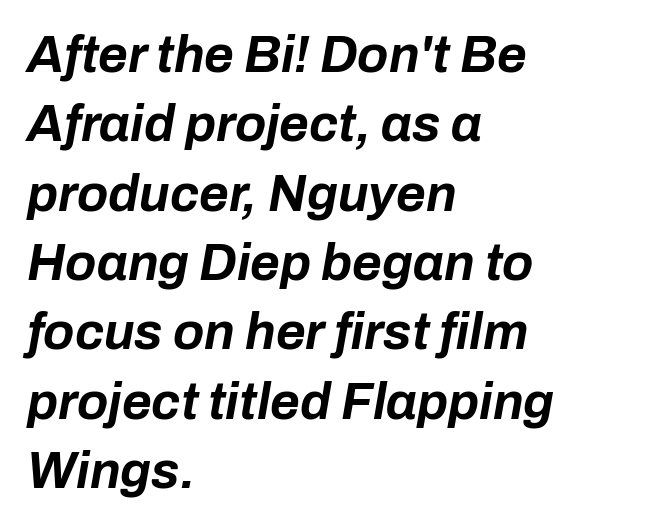
The image shows 51 px bold type, italic (leaning right); set left-aligned, normal line spacing (1.36x), normal letter spacing, not underlined; low stroke contrast and a medium x-height.
